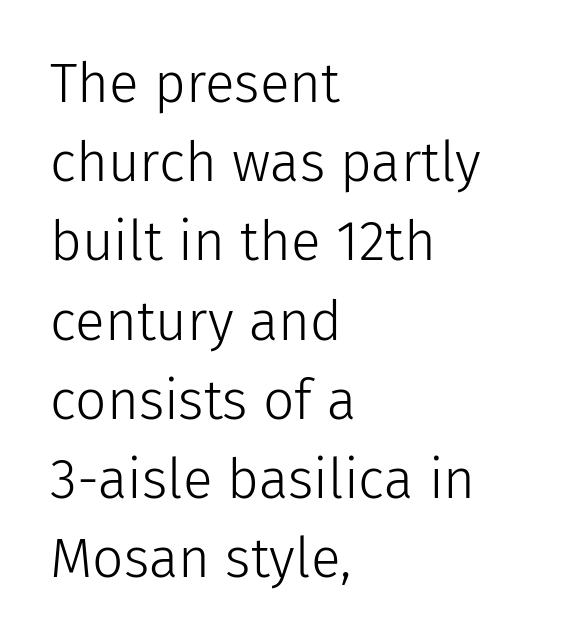
Q: Is the text bold? A: No.
Q: Is the text italic (slanted)? A: No, it is upright.
Q: Is the typeface a serif or a sans-serif typeface? A: Sans-serif.
Q: Is the text underlined? A: No.
Q: How is the paragraph aligned? A: Left-aligned.
Q: Is the spacing between letters normal or unusually wide? A: Normal.
Q: Is the spacing between lines tight, normal or loose? A: Normal.
Q: Width (condensed, normal, or wide)? A: Normal.
Q: Stroke contrast? A: Low.
Q: x-height? A: Medium.
Q: Monospaced? A: No.
